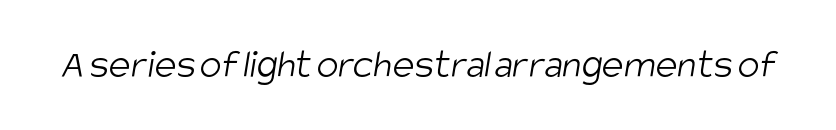
{"serif": "no", "bold": "no", "weight": "light", "width": "condensed", "stroke_contrast": "low", "x_height": "large", "monospaced": "no", "underline": "no", "letter_spacing": "normal", "letter_spacing_em": 0.0, "glyph_px": 41}
